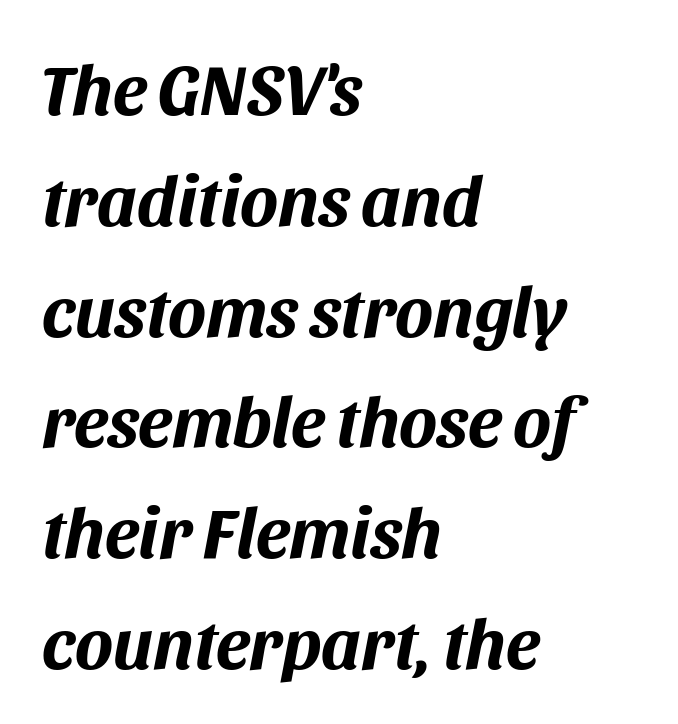
The image shows 71 px bold type, italic (leaning right); set left-aligned, normal line spacing (1.56x), normal letter spacing, not underlined; medium stroke contrast and a large x-height.
